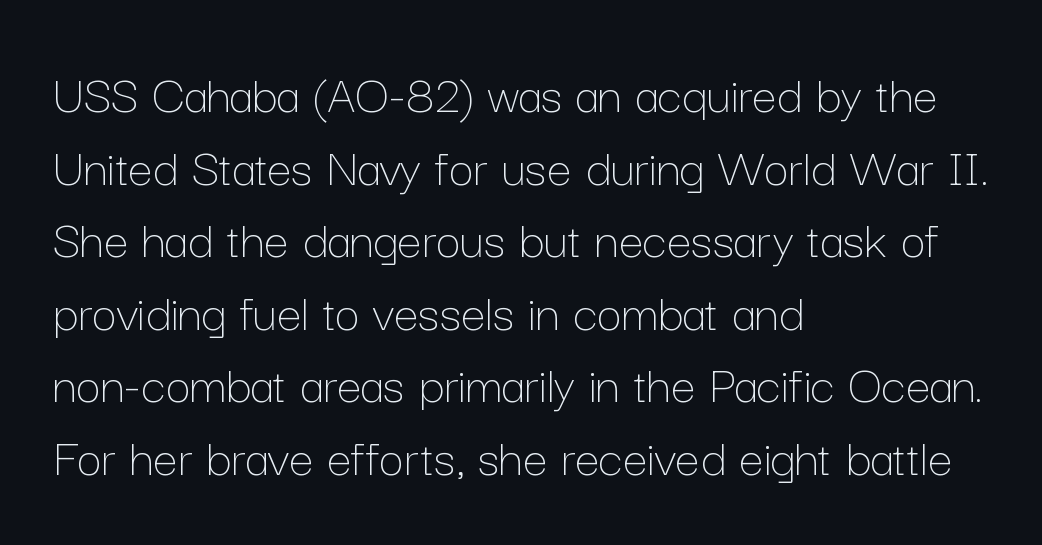
Q: Is the text bold? A: No.
Q: Is the text italic (slanted)? A: No, it is upright.
Q: Is the text underlined? A: No.
Q: How is the paragraph aligned? A: Left-aligned.
Q: Is the spacing between letters normal or unusually wide? A: Normal.
Q: Is the spacing between lines tight, normal or loose? A: Normal.
Q: Width (condensed, normal, or wide)? A: Normal.
Q: Stroke contrast? A: Low.
Q: x-height? A: Medium.
Q: Monospaced? A: No.
